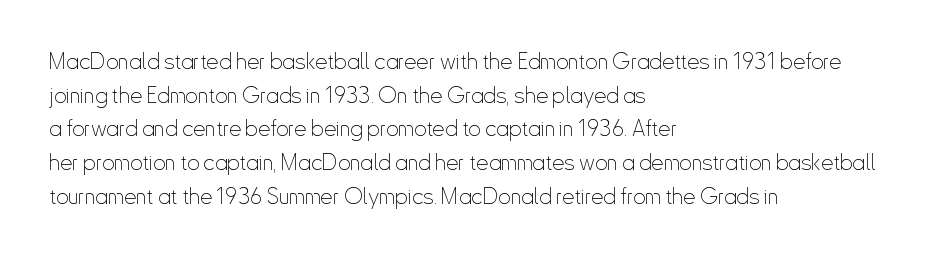
The image shows 22 px text type, upright; set left-aligned, normal line spacing (1.53x), normal letter spacing, not underlined.
